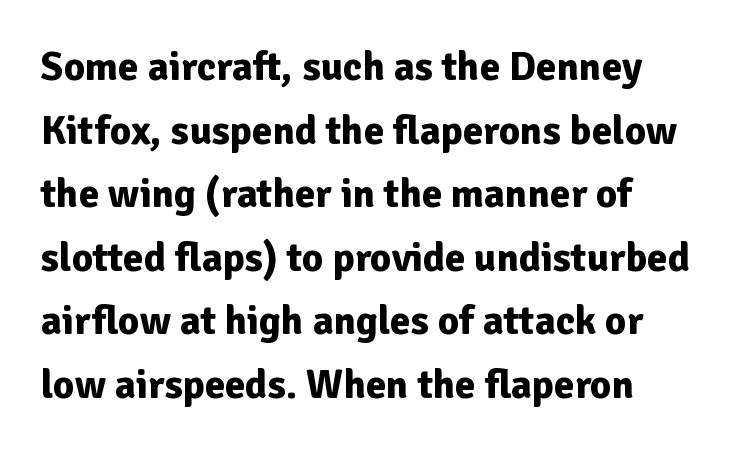
Q: Is the text bold? A: Yes.
Q: Is the text italic (slanted)? A: No, it is upright.
Q: Is the typeface a serif or a sans-serif typeface? A: Sans-serif.
Q: Is the text underlined? A: No.
Q: Is the spacing between letters normal or unusually wide? A: Normal.
Q: Is the spacing between lines tight, normal or loose? A: Normal.
Q: Width (condensed, normal, or wide)? A: Normal.
Q: Stroke contrast? A: Low.
Q: x-height? A: Medium.
Q: Monospaced? A: No.
